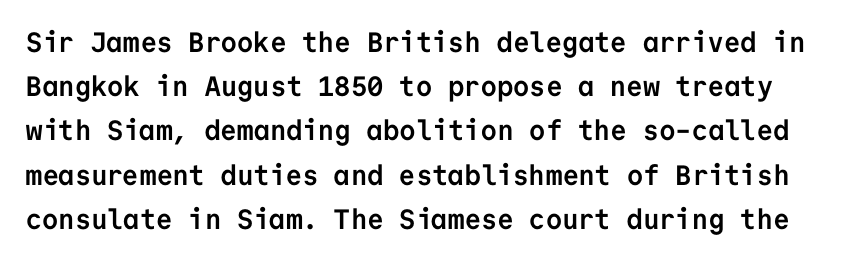
{"serif": "no", "italic": "no", "bold": "yes", "weight": "semibold", "width": "normal", "stroke_contrast": "low", "x_height": "medium", "monospaced": "yes", "underline": "no", "line_spacing": "normal", "line_spacing_ratio": 1.58, "letter_spacing": "normal", "letter_spacing_em": 0.0, "glyph_px": 28}
